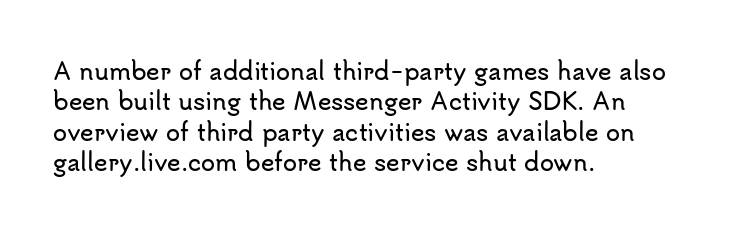
{"italic": "no", "underline": "no", "align": "left", "line_spacing": "normal", "line_spacing_ratio": 1.32, "letter_spacing": "normal", "letter_spacing_em": 0.0, "glyph_px": 23}
